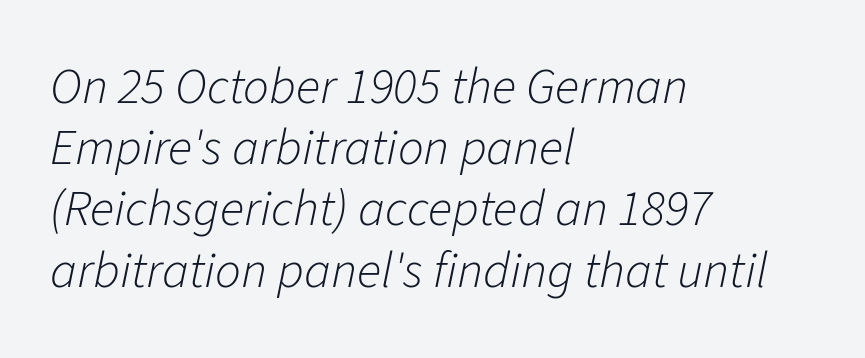
The image shows 51 px light type, italic (leaning right); set left-aligned, line spacing 1.2x, normal letter spacing, not underlined; low stroke contrast and a medium x-height.
